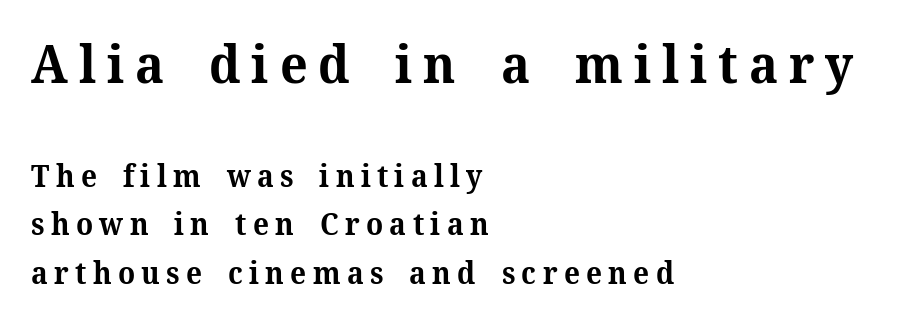
Q: Is the text bold? A: Yes.
Q: Is the text italic (slanted)? A: No, it is upright.
Q: Is the typeface a serif or a sans-serif typeface? A: Serif.
Q: Is the text underlined? A: No.
Q: How is the paragraph aligned? A: Left-aligned.
Q: Is the spacing between letters normal or unusually wide? A: Unusually wide.
Q: Is the spacing between lines tight, normal or loose? A: Normal.
Q: Which block of text is set in a larger size, the first (top) or the second (bottom)? A: The first (top) one.
Q: Width (condensed, normal, or wide)? A: Normal.
Q: Stroke contrast? A: Medium.
Q: x-height? A: Medium.
Q: Monospaced? A: No.
